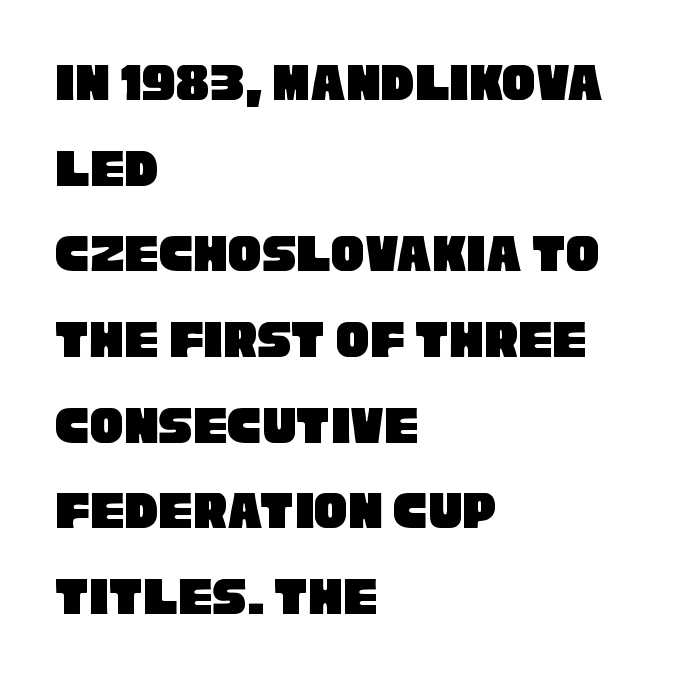
The image shows 56 px condensed sans-serif type; set left-aligned, normal line spacing (1.53x), normal letter spacing, not underlined; low stroke contrast and a large x-height.
